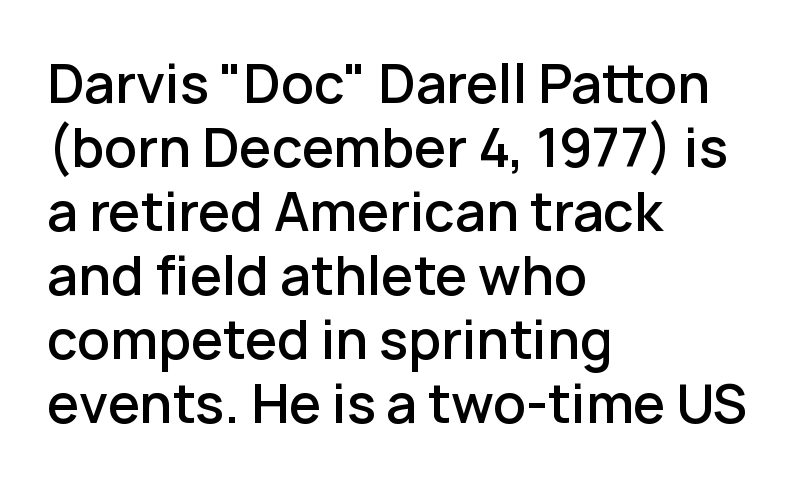
The image shows 52 px semibold sans-serif type, upright; set left-aligned, line spacing 1.23x, normal letter spacing, not underlined; low stroke contrast and a medium x-height.
